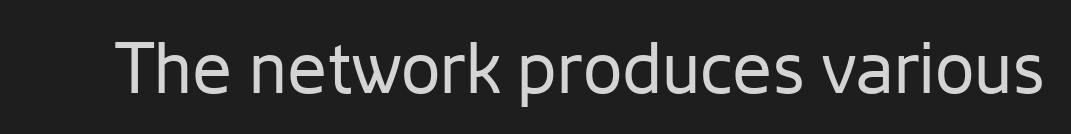
The image shows 71 px regular-weight sans-serif type, upright; set normal letter spacing, not underlined; low stroke contrast and a medium x-height.
